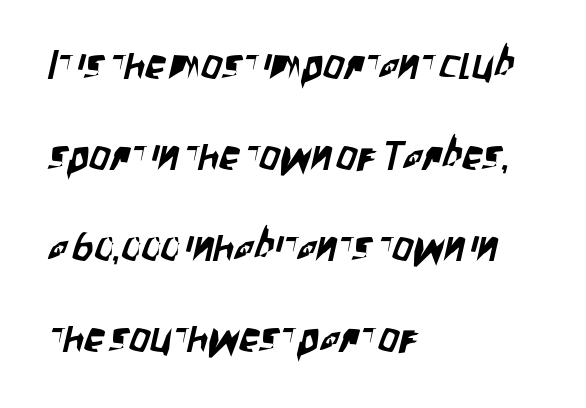
Q: Is the typeface a serif or a sans-serif typeface? A: Sans-serif.
Q: Is the text underlined? A: No.
Q: How is the paragraph aligned? A: Left-aligned.
Q: Is the spacing between letters normal or unusually wide? A: Normal.
Q: Is the spacing between lines tight, normal or loose? A: Loose.
Q: Width (condensed, normal, or wide)? A: Condensed.
Q: Stroke contrast? A: Low.
Q: x-height? A: Large.
Q: Monospaced? A: No.
